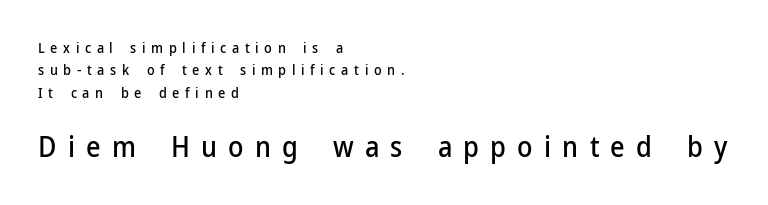
{"serif": "no", "italic": "no", "width": "normal", "stroke_contrast": "low", "x_height": "medium", "monospaced": "no", "underline": "no", "align": "left", "line_spacing": "normal", "line_spacing_ratio": 1.59, "letter_spacing": "wide", "letter_spacing_em": 0.4, "larger_block": "second", "size_ratio": 2.0, "glyph_px": 28}
